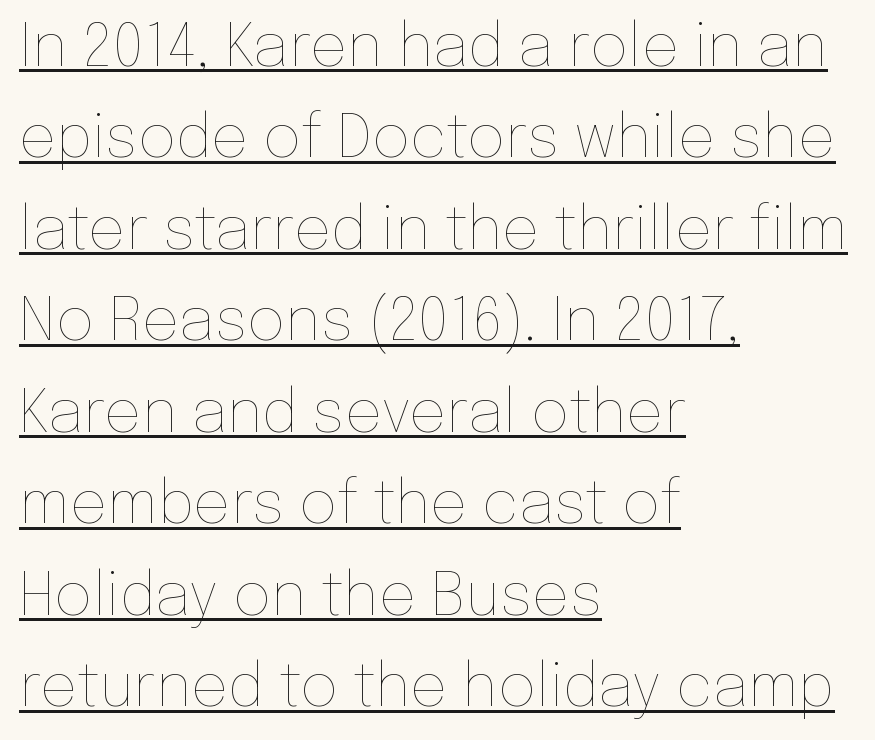
Q: Is the text bold? A: No.
Q: Is the text italic (slanted)? A: No, it is upright.
Q: Is the text underlined? A: Yes.
Q: How is the paragraph aligned? A: Left-aligned.
Q: Is the spacing between letters normal or unusually wide? A: Normal.
Q: Is the spacing between lines tight, normal or loose? A: Normal.
Q: Width (condensed, normal, or wide)? A: Normal.
Q: Stroke contrast? A: Low.
Q: x-height? A: Medium.
Q: Monospaced? A: No.
